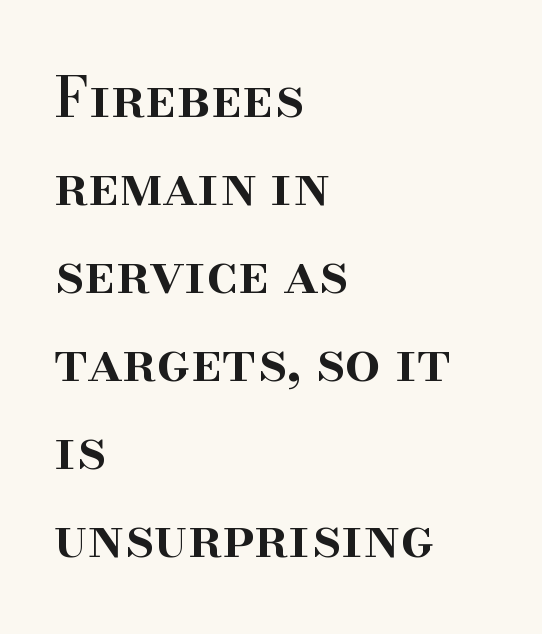
{"serif": "yes", "italic": "no", "bold": "semi", "weight": "semibold", "width": "normal", "stroke_contrast": "high", "x_height": "small", "monospaced": "no", "underline": "no", "align": "left", "line_spacing": "normal", "line_spacing_ratio": 1.57, "letter_spacing": "normal", "letter_spacing_em": 0.0, "glyph_px": 56}
